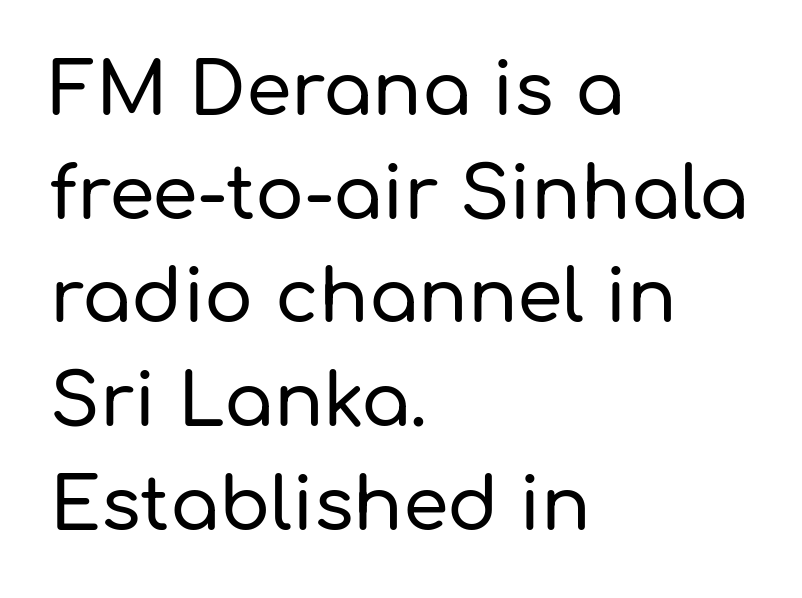
Every stem runs plumb, perpendicular to the baseline. Note the varied advance widths — an 'i' is clearly narrower than an 'm'. Regular leading. Anything drawn beneath the words? Only blank space. One-word summary of the alignment: left. Unlike a traditional serif, this face leaves its strokes unadorned.
